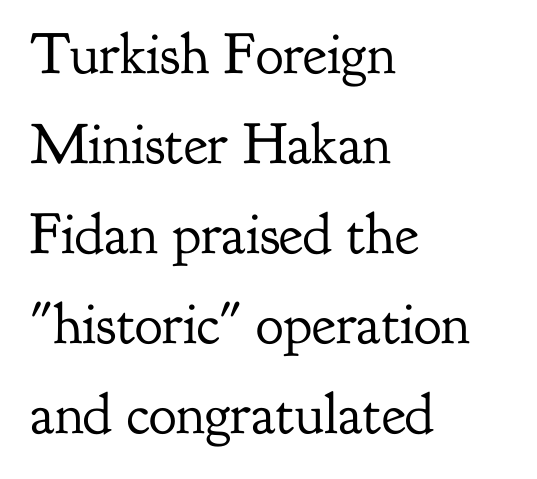
{"serif": "yes", "italic": "no", "bold": "no", "weight": "regular", "width": "normal", "stroke_contrast": "low", "x_height": "small", "monospaced": "no", "underline": "no", "align": "left", "line_spacing": "normal", "line_spacing_ratio": 1.55, "letter_spacing": "normal", "letter_spacing_em": 0.0, "glyph_px": 58}
